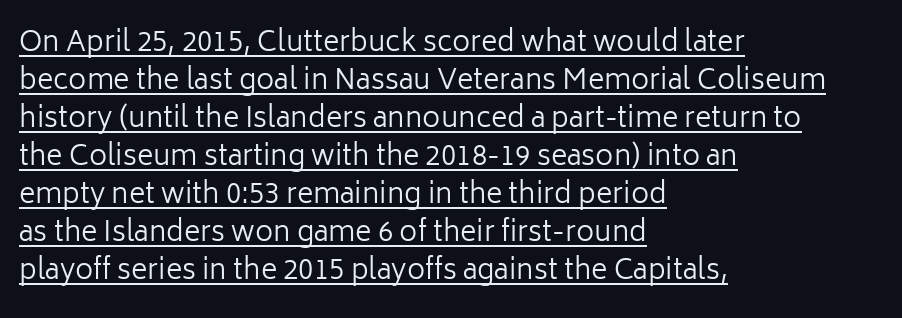
{"serif": "no", "italic": "no", "bold": "no", "weight": "regular", "width": "normal", "stroke_contrast": "low", "x_height": "medium", "monospaced": "no", "underline": "yes", "align": "left", "line_spacing": "normal", "line_spacing_ratio": 1.36, "letter_spacing": "normal", "letter_spacing_em": 0.0, "glyph_px": 28}
